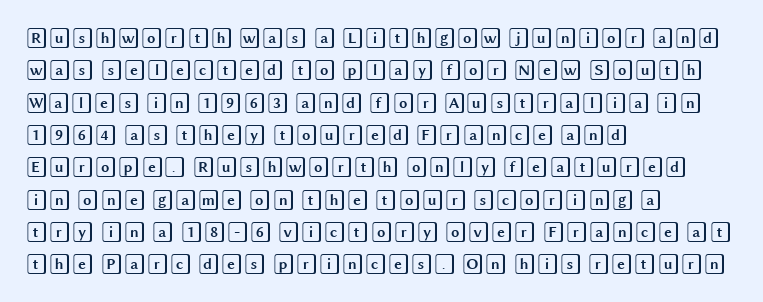
The image shows 21 px text type, upright; set left-aligned, normal line spacing (1.54x), normal letter spacing, not underlined.
